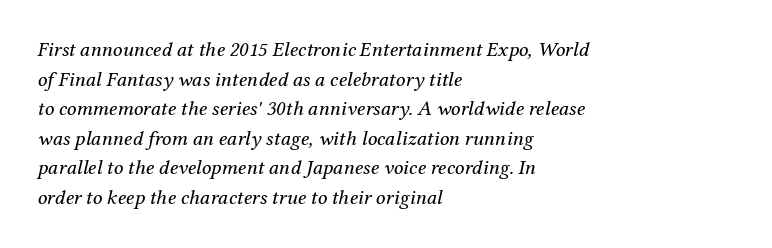
{"italic": "yes", "lean": "right", "slant_degrees": 12, "bold": "no", "underline": "no", "align": "left", "line_spacing": "normal", "line_spacing_ratio": 1.41, "letter_spacing": "normal", "letter_spacing_em": 0.0, "glyph_px": 21}
